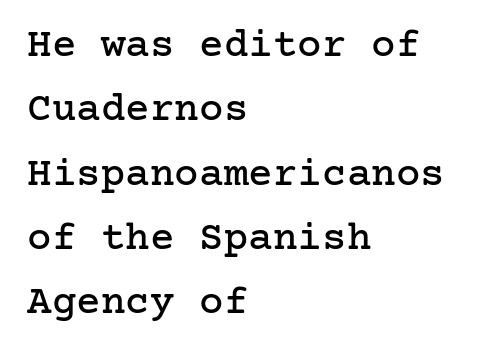
Q: Is the text italic (slanted)? A: No, it is upright.
Q: Is the typeface a serif or a sans-serif typeface? A: Serif.
Q: Is the text underlined? A: No.
Q: How is the paragraph aligned? A: Left-aligned.
Q: Is the spacing between letters normal or unusually wide? A: Normal.
Q: Is the spacing between lines tight, normal or loose? A: Normal.
Q: Width (condensed, normal, or wide)? A: Normal.
Q: Stroke contrast? A: Low.
Q: x-height? A: Medium.
